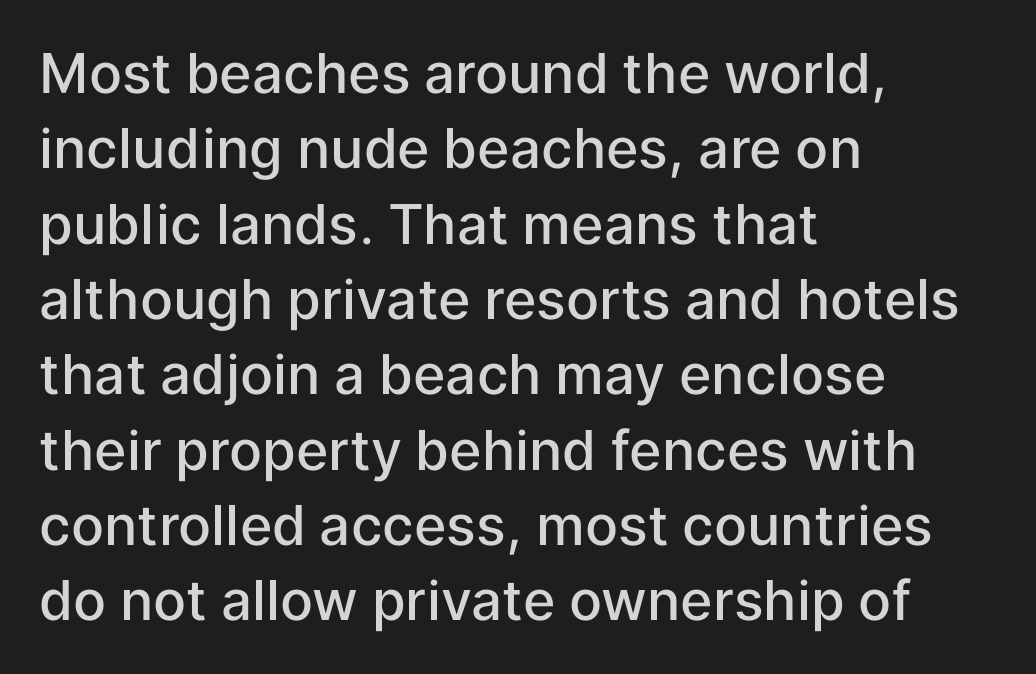
{"serif": "no", "italic": "no", "bold": "semi", "weight": "semibold", "width": "normal", "stroke_contrast": "low", "x_height": "medium", "monospaced": "no", "underline": "no", "align": "left", "line_spacing": "normal", "line_spacing_ratio": 1.37, "letter_spacing": "normal", "letter_spacing_em": 0.0, "glyph_px": 55}
